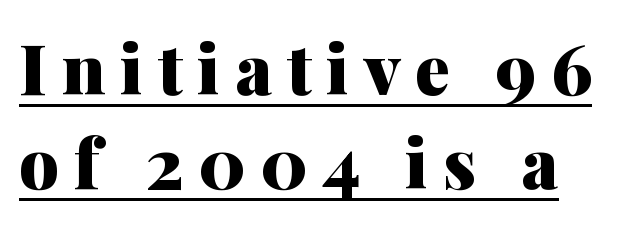
Q: Is the text bold? A: Yes.
Q: Is the text italic (slanted)? A: No, it is upright.
Q: Is the typeface a serif or a sans-serif typeface? A: Serif.
Q: Is the text underlined? A: Yes.
Q: Is the spacing between letters normal or unusually wide? A: Unusually wide.
Q: Is the spacing between lines tight, normal or loose? A: Normal.
Q: Width (condensed, normal, or wide)? A: Normal.
Q: Stroke contrast? A: Medium.
Q: x-height? A: Medium.
Q: Monospaced? A: No.
